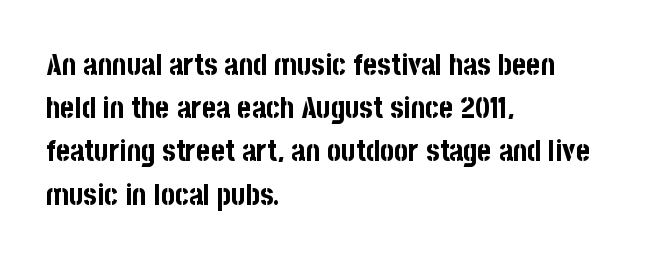
{"serif": "no", "italic": "no", "bold": "yes", "weight": "bold", "width": "condensed", "stroke_contrast": "low", "x_height": "large", "monospaced": "no", "underline": "no", "align": "left", "line_spacing": "normal", "line_spacing_ratio": 1.44, "letter_spacing": "normal", "letter_spacing_em": 0.0, "glyph_px": 30}
